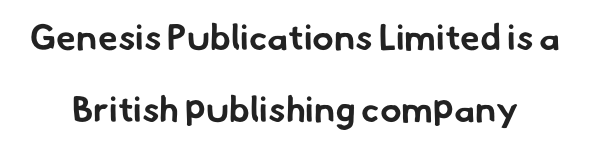
Descender tails drop into unmarked territory. What's the leading like? Stretched, with rows far apart. Each letter's strokes conclude bluntly, with no projecting serifs. I'd describe the lettering as bold — thick and assertive.
